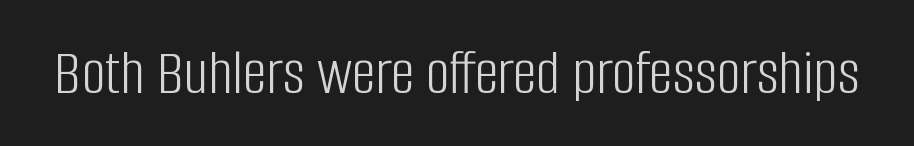
Only glyphs here, with clear space below each row. Here the designer chose a conventional face with non-uniform glyph widths. The letters look calm and open, with moderate or lighter stems. Every stem runs plumb, perpendicular to the baseline. To sum up the face: it is a sans, with no serifs.
